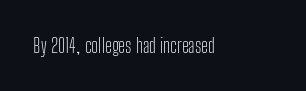
Q: Is the text bold? A: No.
Q: Is the text italic (slanted)? A: No, it is upright.
Q: Is the text underlined? A: No.
Q: Is the spacing between letters normal or unusually wide? A: Normal.
